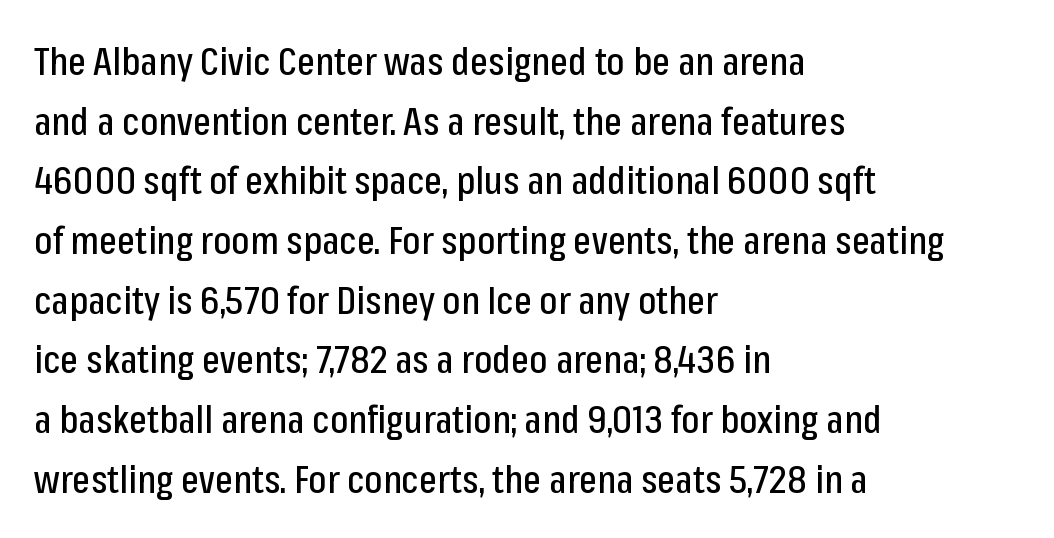
The image shows 38 px condensed sans-serif type, upright; set left-aligned, normal line spacing (1.57x), normal letter spacing, not underlined; low stroke contrast and a medium x-height.
